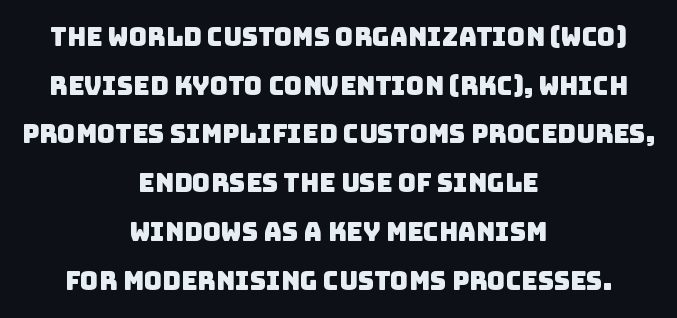
{"underline": "no", "align": "center", "line_spacing": "loose", "line_spacing_ratio": 1.95, "letter_spacing": "normal", "letter_spacing_em": 0.0, "glyph_px": 25}
